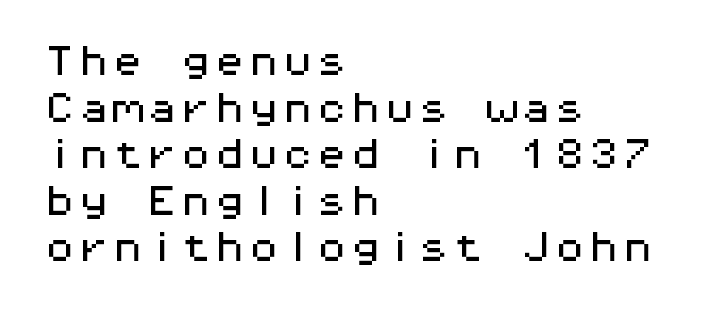
The rendering uses typewriter-style spacing with identical character cells. The rendering uses a moderate line-height, typical for paragraphs. Descender tails drop into unmarked territory. The rendering anchors every line to the left-hand side. How are the letters spaced? Ordinarily, with no added tracking.
